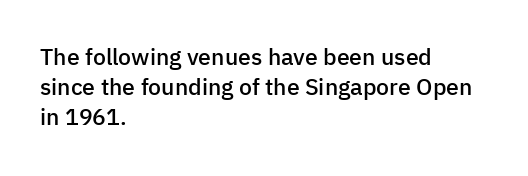
Q: Is the text bold? A: Semi-bold.
Q: Is the text italic (slanted)? A: No, it is upright.
Q: Is the text underlined? A: No.
Q: How is the paragraph aligned? A: Left-aligned.
Q: Is the spacing between letters normal or unusually wide? A: Normal.
Q: Is the spacing between lines tight, normal or loose? A: Normal.
